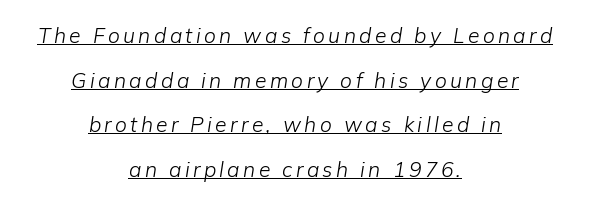
A student would call this center alignment; a typographer would say set centered. Is the type heavy? It reads as light-to-regular instead. The lettering is marked with a stroke running underneath it. Designer's note — italics engaged.
